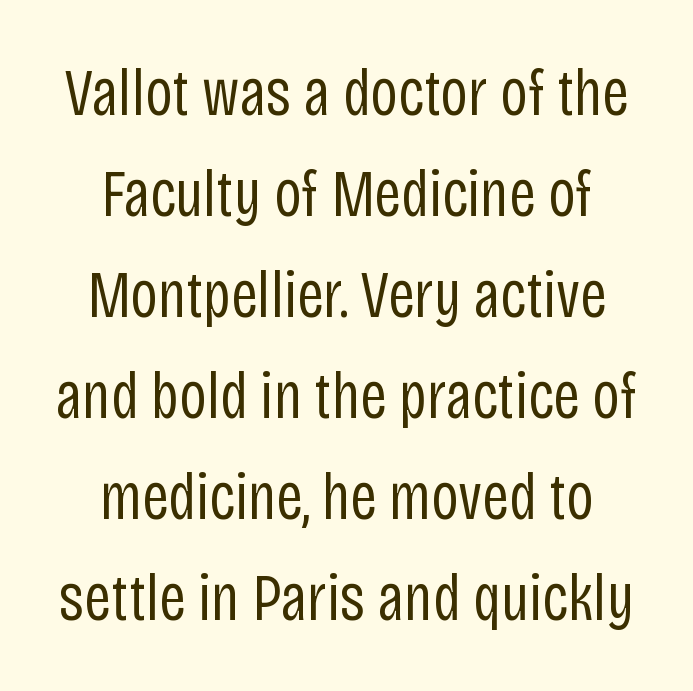
The image shows 66 px regular-weight, condensed sans-serif type, upright; set centered, normal line spacing (1.53x), normal letter spacing, not underlined; low stroke contrast and a large x-height.
